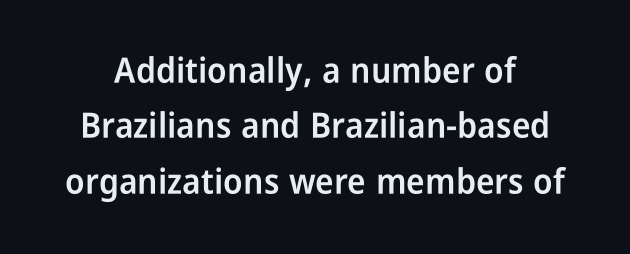
Q: Is the text bold? A: Semi-bold.
Q: Is the text italic (slanted)? A: No, it is upright.
Q: Is the typeface a serif or a sans-serif typeface? A: Sans-serif.
Q: Is the text underlined? A: No.
Q: Is the spacing between letters normal or unusually wide? A: Normal.
Q: Is the spacing between lines tight, normal or loose? A: Normal.
Q: Width (condensed, normal, or wide)? A: Condensed.
Q: Stroke contrast? A: Low.
Q: x-height? A: Medium.
Q: Monospaced? A: No.
